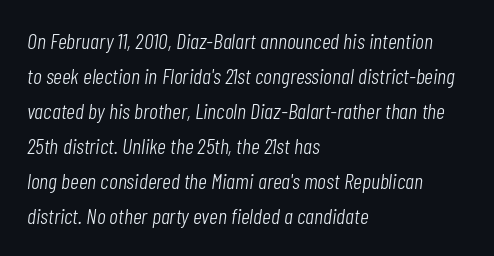
A light-to-regular cut is what we see here. No extra tracking has been applied to these lines. Regarding leading, the lines here are spaced in the standard way. Designer's note — italics engaged. Which margin do the lines hug? The left one — the right edge is uneven.
